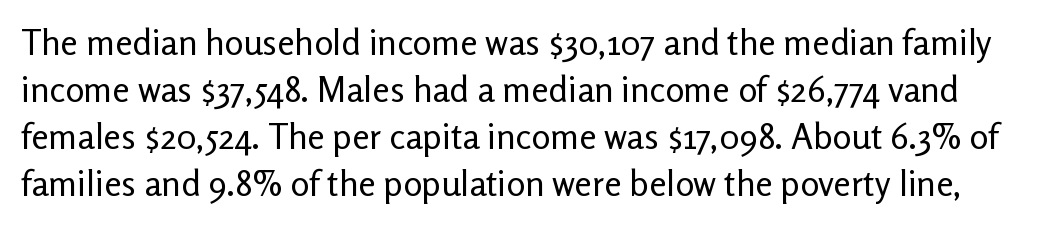
Q: Is the text bold? A: No.
Q: Is the text italic (slanted)? A: No, it is upright.
Q: Is the typeface a serif or a sans-serif typeface? A: Sans-serif.
Q: Is the text underlined? A: No.
Q: Is the spacing between letters normal or unusually wide? A: Normal.
Q: Is the spacing between lines tight, normal or loose? A: Normal.
Q: Width (condensed, normal, or wide)? A: Normal.
Q: Stroke contrast? A: Low.
Q: x-height? A: Medium.
Q: Monospaced? A: No.
